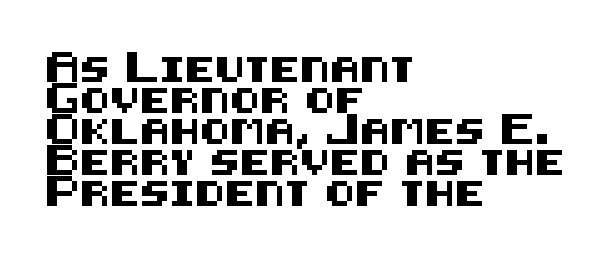
The image shows 25 px text type, upright; set left-aligned, line spacing 1.24x, normal letter spacing, not underlined.
